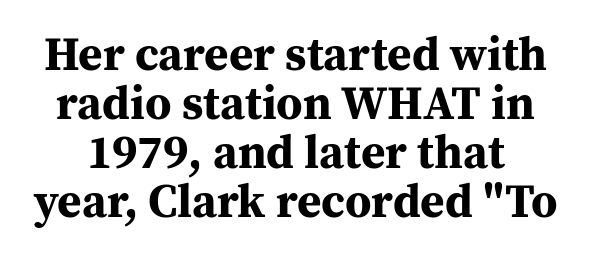
Q: Is the text bold? A: Yes.
Q: Is the text italic (slanted)? A: No, it is upright.
Q: Is the typeface a serif or a sans-serif typeface? A: Serif.
Q: Is the text underlined? A: No.
Q: Is the spacing between letters normal or unusually wide? A: Normal.
Q: Is the spacing between lines tight, normal or loose? A: Tight.
Q: Width (condensed, normal, or wide)? A: Normal.
Q: Stroke contrast? A: Medium.
Q: x-height? A: Medium.
Q: Monospaced? A: No.
